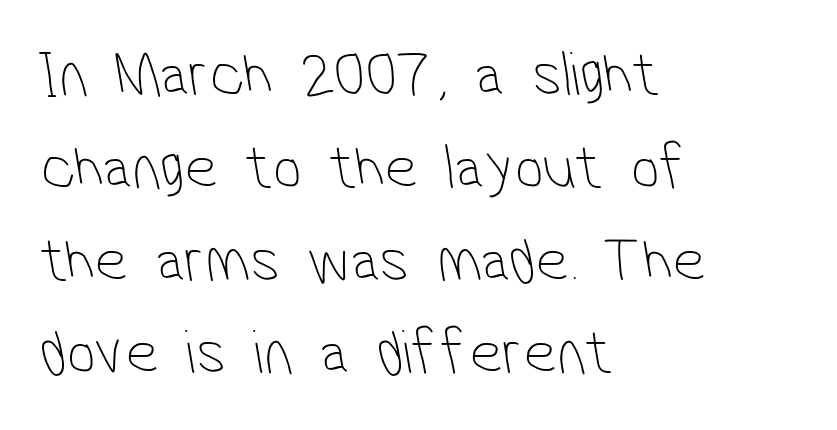
Q: Is the text bold? A: No.
Q: Is the typeface a serif or a sans-serif typeface? A: Sans-serif.
Q: Is the text underlined? A: No.
Q: How is the paragraph aligned? A: Left-aligned.
Q: Is the spacing between letters normal or unusually wide? A: Normal.
Q: Is the spacing between lines tight, normal or loose? A: Normal.
Q: Width (condensed, normal, or wide)? A: Condensed.
Q: Stroke contrast? A: Low.
Q: x-height? A: Medium.
Q: Monospaced? A: No.
